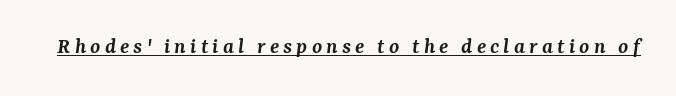
The image shows 23 px text type, italic (leaning right); set underlined.
